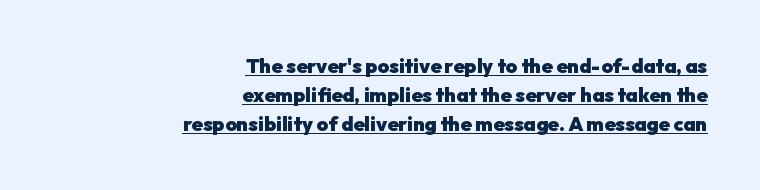
The face used here is rendered with its standard letterfit. Designer's note — italics off, roman on. Beneath each row of characters lies a ruled line. The glyphs have the mass of a bold cut.
